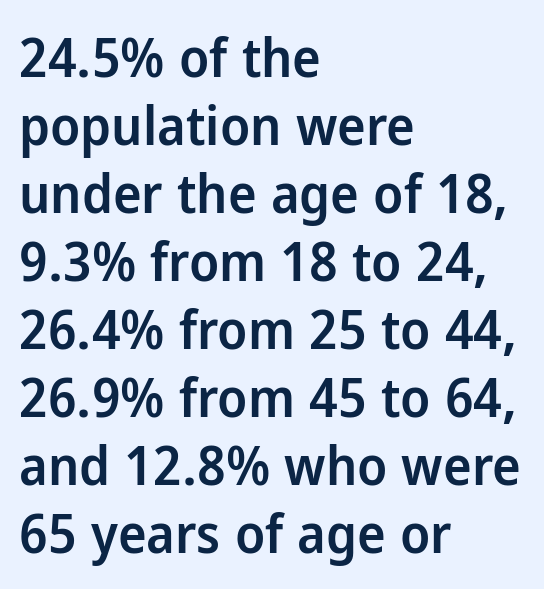
On the weight axis this lands at semibold, roughly 600. Evenly set lines give the paragraph a standard silhouette. Glance below the letters and you will spot only blank space. Glyph-to-glyph distance matches everyday printed text.
